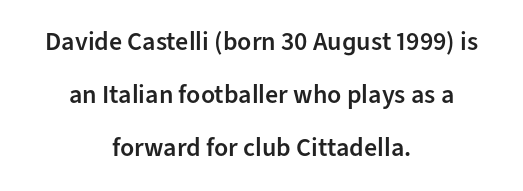
Q: Is the text bold? A: Semi-bold.
Q: Is the text italic (slanted)? A: No, it is upright.
Q: Is the text underlined? A: No.
Q: How is the paragraph aligned? A: Centered.
Q: Is the spacing between letters normal or unusually wide? A: Normal.
Q: Is the spacing between lines tight, normal or loose? A: Loose.
